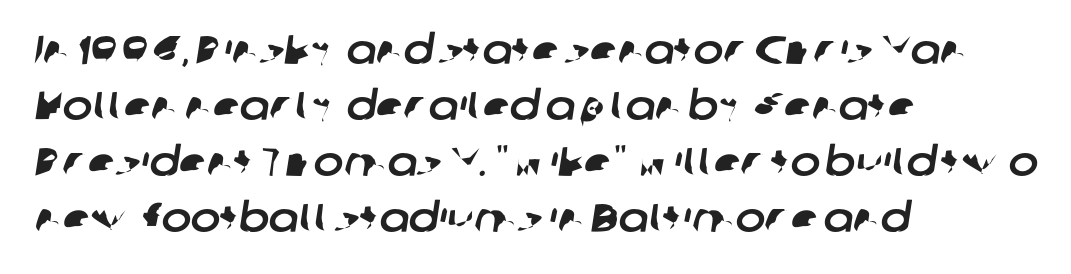
{"serif": "no", "width": "normal", "stroke_contrast": "low", "x_height": "medium", "monospaced": "no", "underline": "no", "align": "left", "line_spacing": "normal", "line_spacing_ratio": 1.4, "letter_spacing": "normal", "letter_spacing_em": 0.0, "glyph_px": 40}
